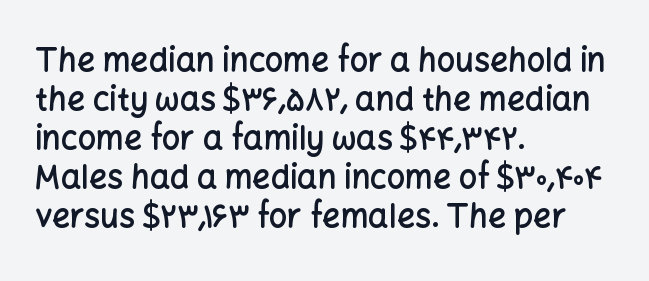
{"serif": "no", "italic": "no", "bold": "semi", "weight": "semibold", "width": "normal", "stroke_contrast": "low", "x_height": "medium", "monospaced": "no", "underline": "no", "align": "left", "line_spacing_ratio": 1.22, "letter_spacing": "normal", "letter_spacing_em": 0.0, "glyph_px": 32}
